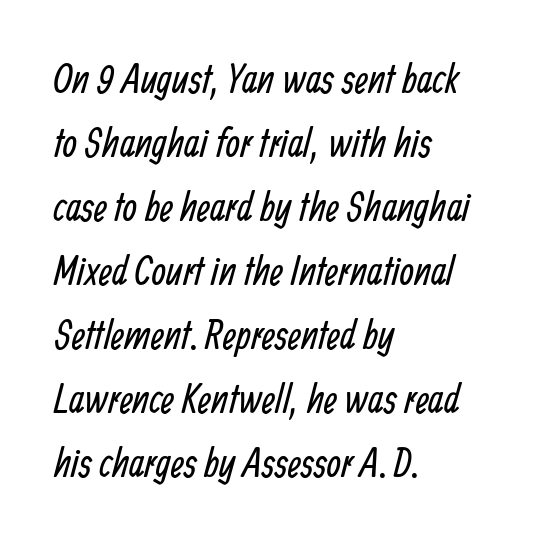
Q: Is the text bold? A: No.
Q: Is the typeface a serif or a sans-serif typeface? A: Sans-serif.
Q: Is the text underlined? A: No.
Q: How is the paragraph aligned? A: Left-aligned.
Q: Is the spacing between letters normal or unusually wide? A: Normal.
Q: Is the spacing between lines tight, normal or loose? A: Normal.
Q: Width (condensed, normal, or wide)? A: Condensed.
Q: Stroke contrast? A: Low.
Q: x-height? A: Medium.
Q: Monospaced? A: No.
